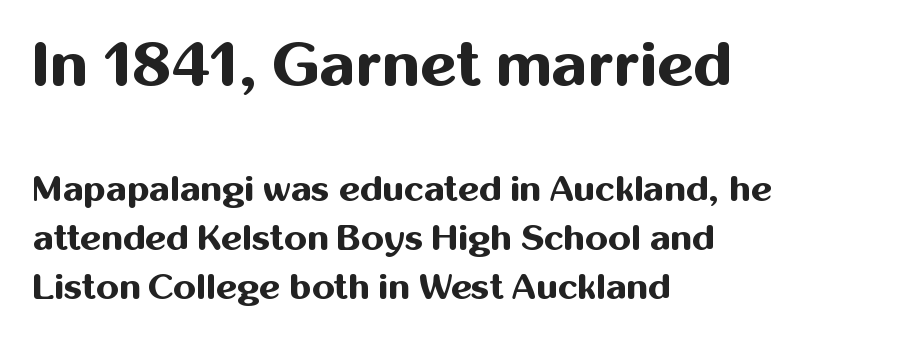
The image shows 63 px bold sans-serif type, upright; set left-aligned, normal line spacing (1.37x), normal letter spacing, not underlined; the first (top) block is 1.75x larger; medium stroke contrast and a medium x-height.
